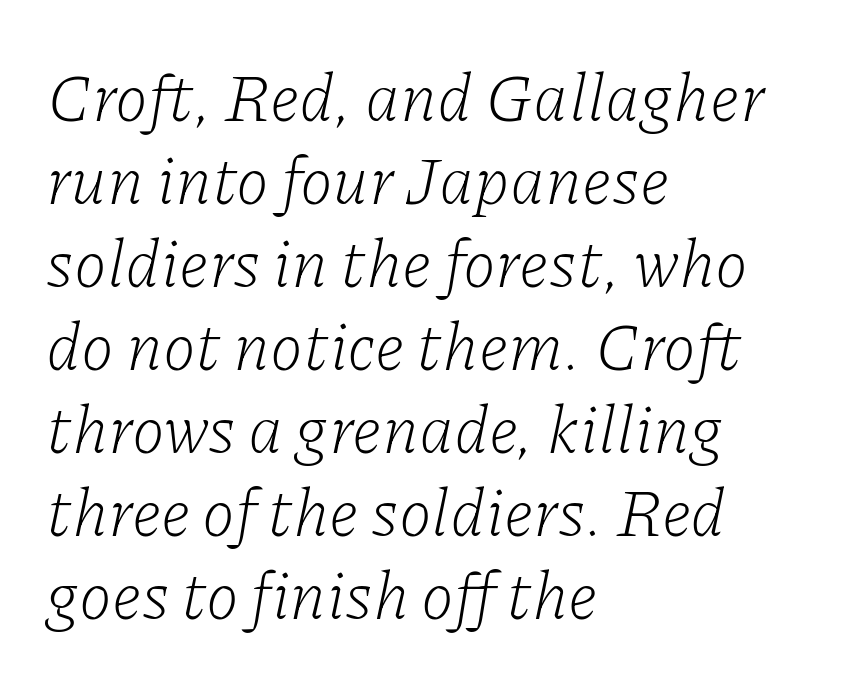
{"serif": "yes", "italic": "yes", "lean": "right", "slant_degrees": 11, "bold": "no", "weight": "light", "width": "normal", "stroke_contrast": "low", "x_height": "medium", "monospaced": "no", "underline": "no", "align": "left", "line_spacing_ratio": 1.24, "letter_spacing": "normal", "letter_spacing_em": 0.0, "glyph_px": 67}
